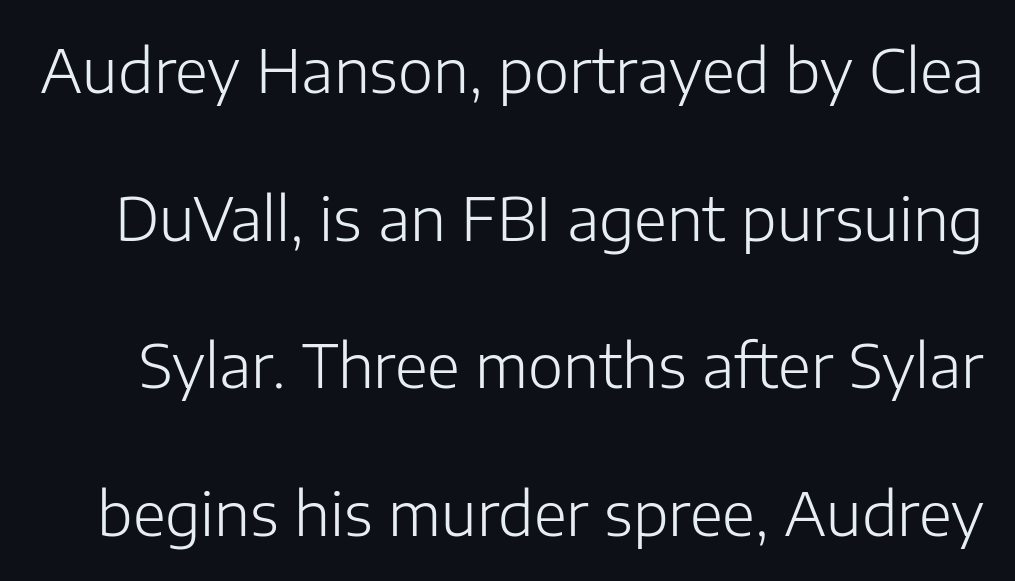
A typesetter would call this proportional, since set widths differ per character. Nope, no serifs anywhere on these letters. Any mark beneath the type? The region is blank. When letters stand straight like this, we call the style roman or upright. Summary of weight: not heavy and not bold.
